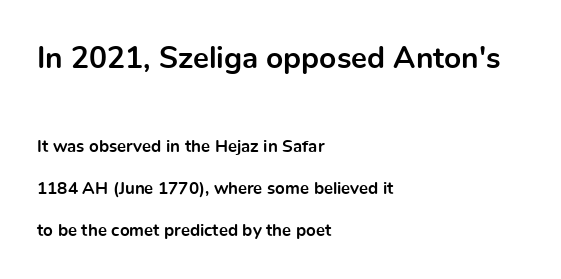
Reading down the block, your eye returns to a fixed left position each line. Inter-character spacing is left at the font's built-in metrics. The rendering uses natural spacing where letterforms have individual widths. Unmarked baselines from the first word to the last. The lettering holds an erect, upright posture throughout. The designer went with a sans here, leaving each stem footless.
